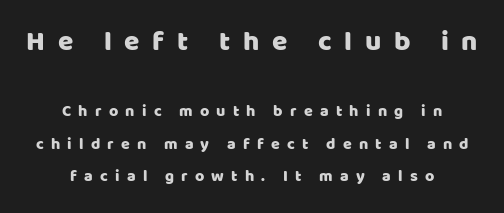
The paragraph shown floats in the horizontal middle. Italic? Not at all — the glyphs are vertical. Between one letter and the next there's a generous, obvious gap. Type without underlining. A typesetter would call this proportional, since set widths differ per character.
